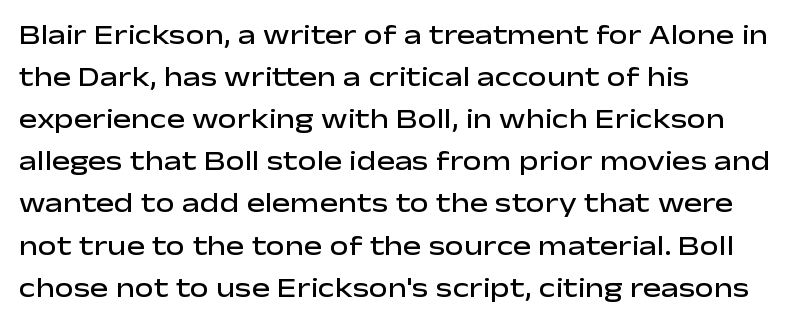
{"italic": "no", "bold": "semi", "underline": "no", "align": "left", "line_spacing": "normal", "line_spacing_ratio": 1.56, "letter_spacing": "normal", "letter_spacing_em": 0.0, "glyph_px": 27}
